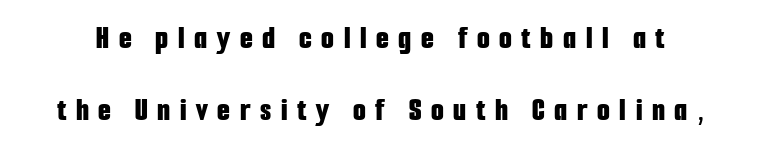
The image shows 33 px bold, condensed sans-serif type, upright; set loose line spacing (2.18x), unusually wide letter spacing (+0.29 em), not underlined; low stroke contrast and a medium x-height.
